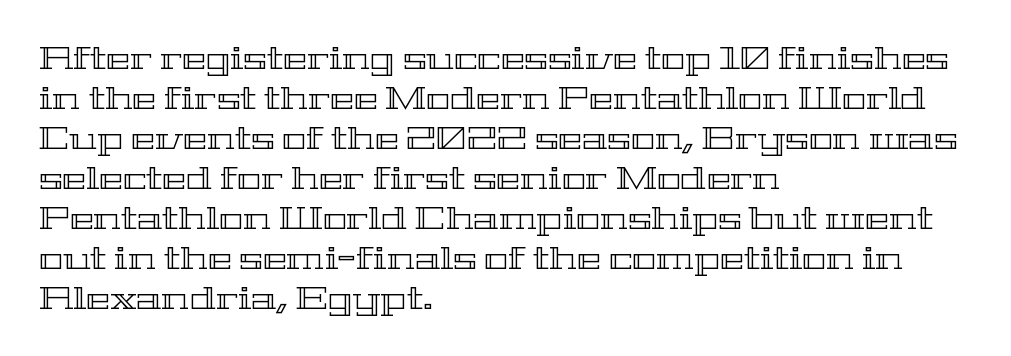
Q: Is the text italic (slanted)? A: No, it is upright.
Q: Is the text underlined? A: No.
Q: How is the paragraph aligned? A: Left-aligned.
Q: Is the spacing between letters normal or unusually wide? A: Normal.
Q: Is the spacing between lines tight, normal or loose? A: Normal.
Q: Width (condensed, normal, or wide)? A: Wide.
Q: x-height? A: Medium.
Q: Monospaced? A: No.
